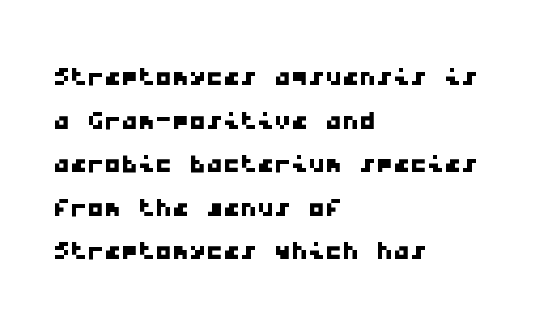
{"serif": "no", "width": "wide", "stroke_contrast": "low", "x_height": "medium", "monospaced": "yes", "underline": "no", "align": "left", "line_spacing": "normal", "line_spacing_ratio": 1.28, "letter_spacing": "normal", "letter_spacing_em": 0.0, "glyph_px": 34}
